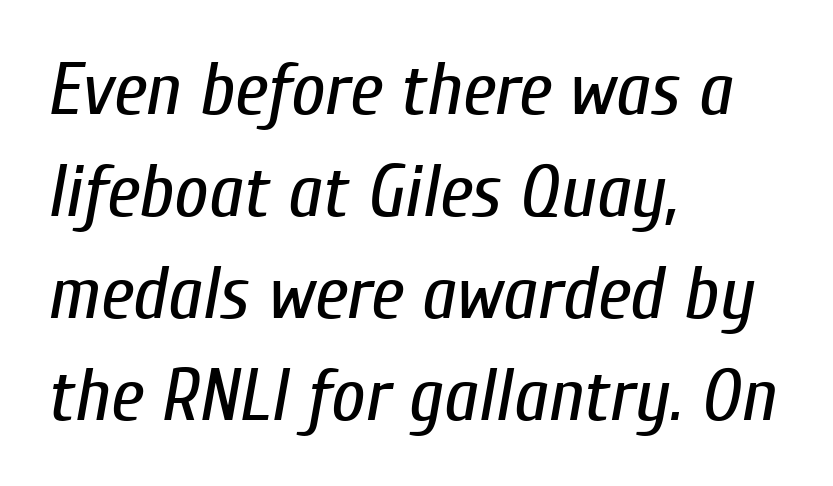
Characters follow at the spacing the type designer built in. Reading down the column, the eye jumps a familiar distance to each next line. The font is comparable to plain body text, perhaps lighter. The setting favours the left margin, as ordinary paragraphs usually do. This sample has the flowing, uneven cadence of proportional lettering.
